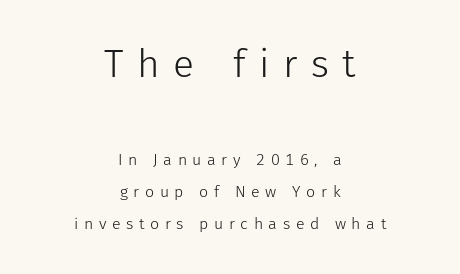
Alignment: centered. A clean baseline with only descenders dipping below it. In terms of letterform style, serifs are entirely absent. The type sits square on the baseline with zero lean. Visually, the top section dominates because its glyphs are scaled up. Varying glyph widths throughout — classic text-font behaviour.
